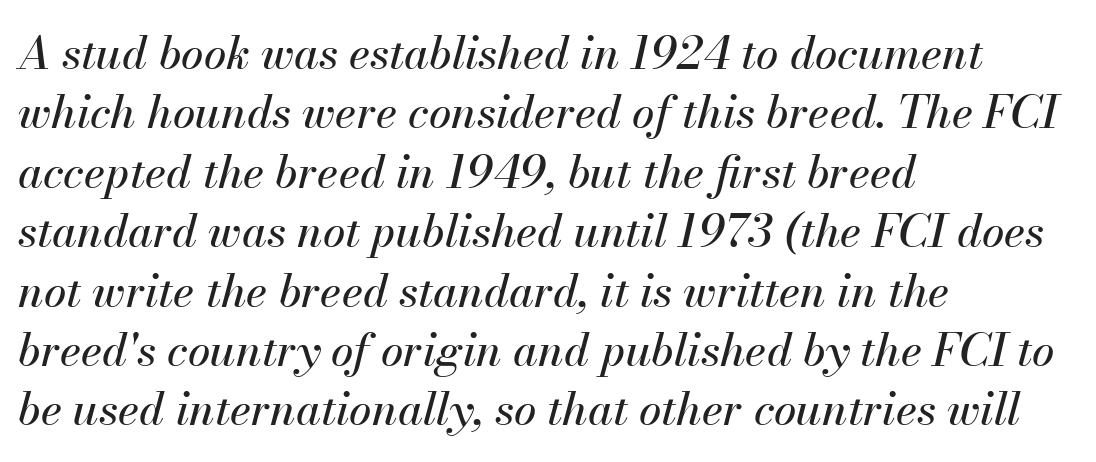
Whoever set this chose a conventional vertical rhythm. The horizontal fit of the characters is conventional and even. Type without underlining. When letters slant like this, we call the style italic. Think of a printed novel: that variable character pitch is what you see here. If you drew a ruler down the left edge, every line would touch it.
